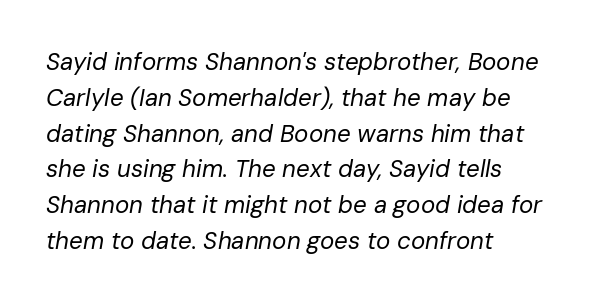
Bold? No — there's no thickening of the strokes. The tracking reads as untouched default to a designer's eye. A typesetter would call this leading conventional body-copy spacing. The specimen reads as italic at a glance.
